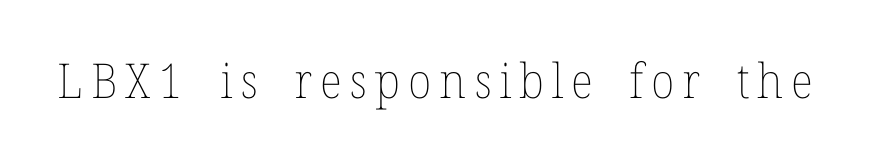
{"italic": "no", "bold": "no", "weight": "thin", "width": "normal", "stroke_contrast": "low", "x_height": "medium", "monospaced": "no", "underline": "no", "glyph_px": 48}
